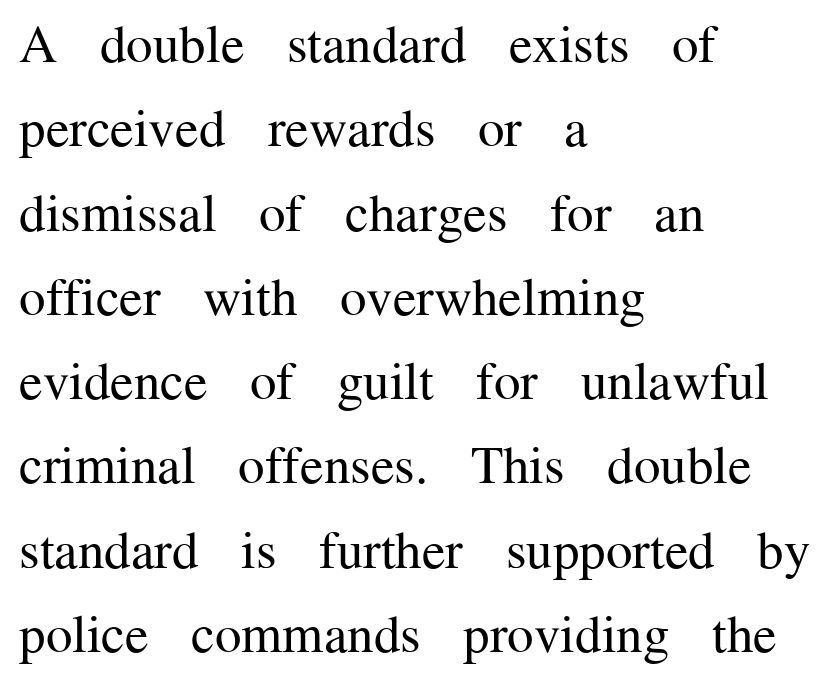
The image shows 53 px regular-weight serif type, upright; set left-aligned, normal line spacing (1.59x), normal letter spacing, not underlined; medium stroke contrast and a medium x-height.
